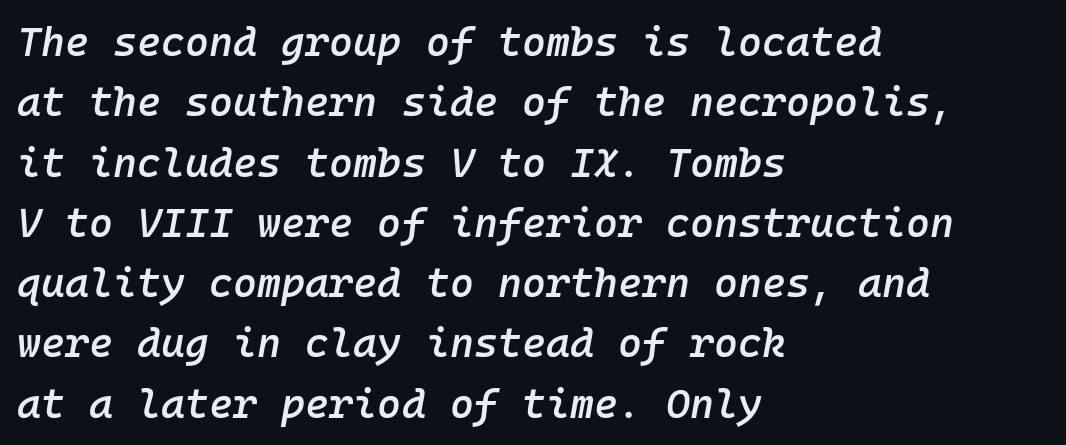
Q: Is the text bold? A: Semi-bold.
Q: Is the text italic (slanted)? A: Yes, it leans right by about 10 degrees.
Q: Is the text underlined? A: No.
Q: How is the paragraph aligned? A: Left-aligned.
Q: Is the spacing between letters normal or unusually wide? A: Normal.
Q: Is the spacing between lines tight, normal or loose? A: Normal.
Q: Width (condensed, normal, or wide)? A: Normal.
Q: Stroke contrast? A: Low.
Q: x-height? A: Medium.
Q: Monospaced? A: Yes.
